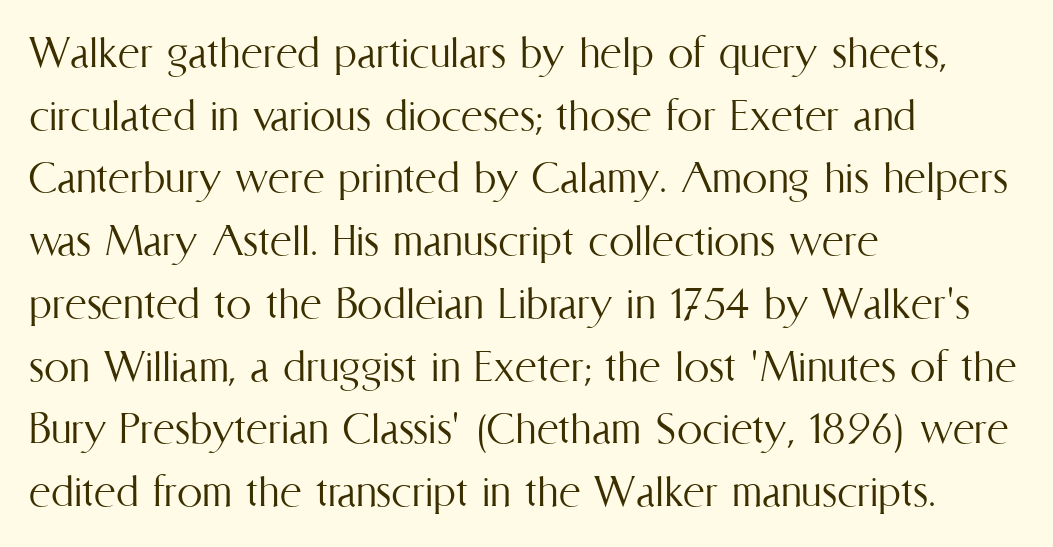
The image shows 51 px light, condensed type, upright; set left-aligned, line spacing 1.23x, normal letter spacing, not underlined; medium stroke contrast and a medium x-height.
